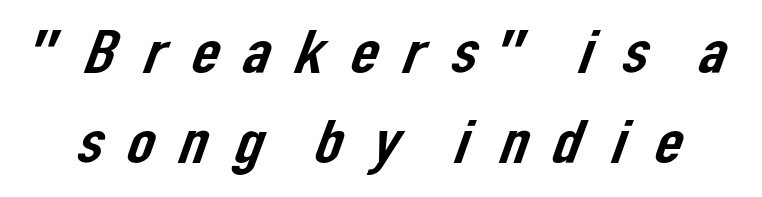
{"serif": "no", "width": "normal", "stroke_contrast": "low", "x_height": "medium", "monospaced": "no", "underline": "no", "line_spacing": "normal", "line_spacing_ratio": 1.45, "letter_spacing": "wide", "letter_spacing_em": 0.27, "glyph_px": 62}
